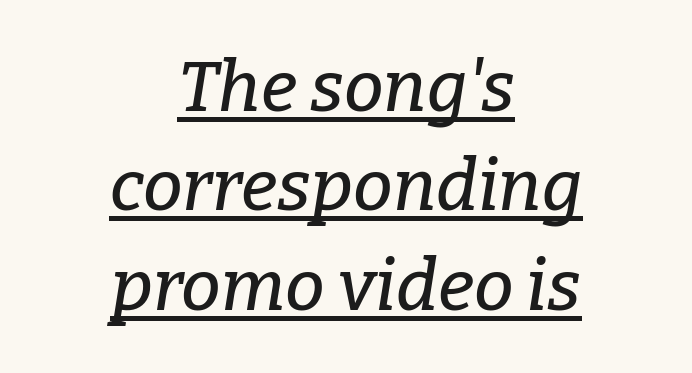
{"serif": "yes", "italic": "yes", "lean": "right", "slant_degrees": 9, "width": "normal", "stroke_contrast": "low", "x_height": "medium", "monospaced": "no", "underline": "yes", "align": "center", "line_spacing": "normal", "line_spacing_ratio": 1.4, "letter_spacing": "normal", "letter_spacing_em": 0.0, "glyph_px": 71}
